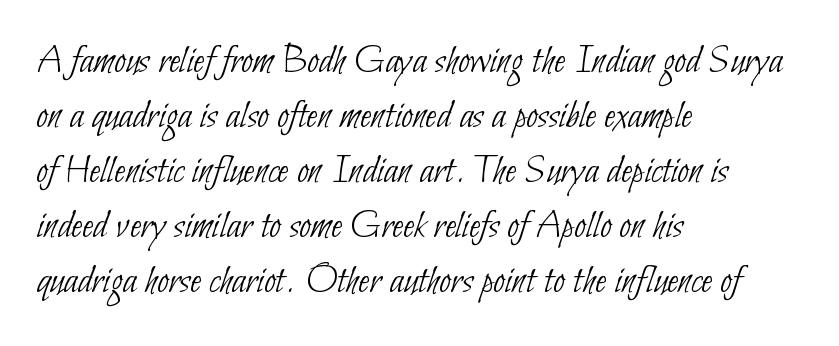
Leading: standard. The setting favours the left margin, as ordinary paragraphs usually do. Any mark beneath the type? The region is blank. The letters sit at their default tracking, neither squeezed nor spread.
